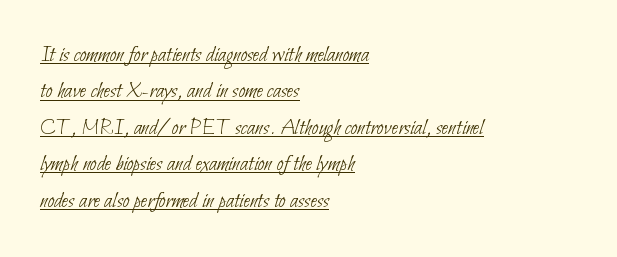
The image shows 24 px text type; set left-aligned, normal line spacing (1.52x), normal letter spacing, underlined.
